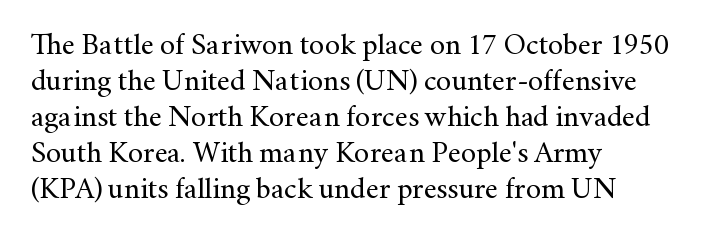
Q: Is the text bold? A: No.
Q: Is the text italic (slanted)? A: No, it is upright.
Q: Is the typeface a serif or a sans-serif typeface? A: Serif.
Q: Is the text underlined? A: No.
Q: How is the paragraph aligned? A: Left-aligned.
Q: Is the spacing between letters normal or unusually wide? A: Normal.
Q: Width (condensed, normal, or wide)? A: Normal.
Q: Stroke contrast? A: Medium.
Q: x-height? A: Small.
Q: Monospaced? A: No.
